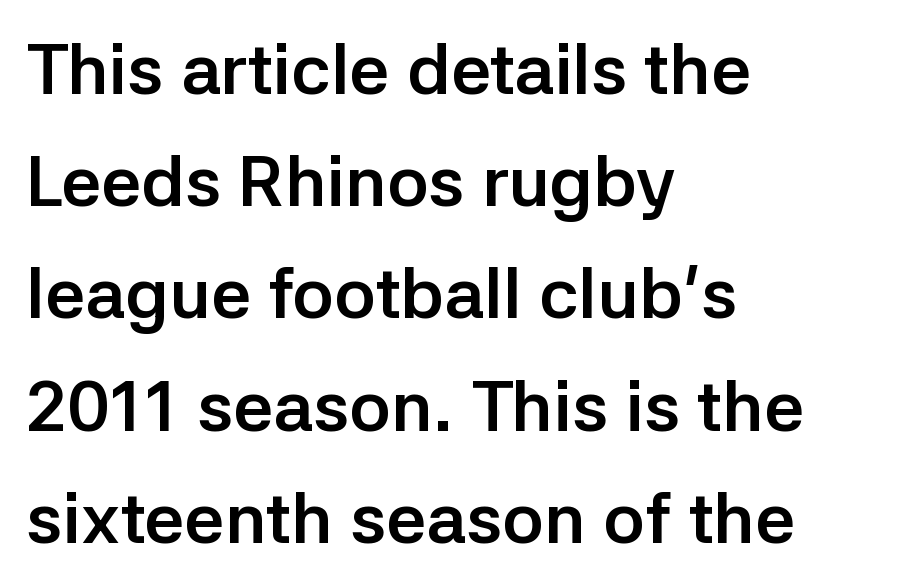
Q: Is the text bold? A: Yes.
Q: Is the text italic (slanted)? A: No, it is upright.
Q: Is the typeface a serif or a sans-serif typeface? A: Sans-serif.
Q: Is the text underlined? A: No.
Q: How is the paragraph aligned? A: Left-aligned.
Q: Is the spacing between letters normal or unusually wide? A: Normal.
Q: Is the spacing between lines tight, normal or loose? A: Normal.
Q: Width (condensed, normal, or wide)? A: Normal.
Q: Stroke contrast? A: Low.
Q: x-height? A: Medium.
Q: Monospaced? A: No.
